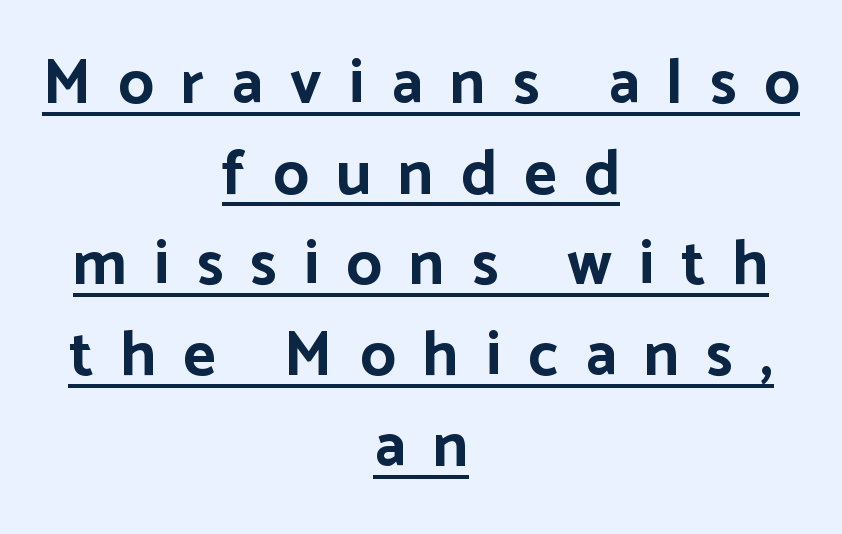
{"serif": "no", "italic": "no", "bold": "yes", "weight": "bold", "width": "normal", "stroke_contrast": "low", "x_height": "medium", "monospaced": "no", "underline": "yes", "align": "center", "line_spacing": "normal", "line_spacing_ratio": 1.44, "letter_spacing": "wide", "letter_spacing_em": 0.43, "glyph_px": 63}
